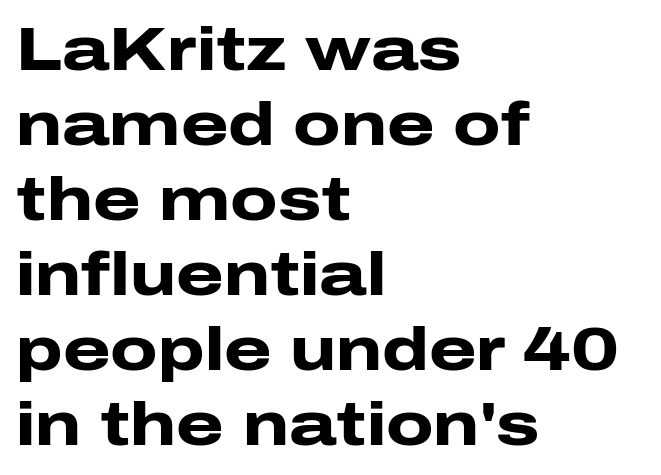
Q: Is the text bold? A: Yes.
Q: Is the text italic (slanted)? A: No, it is upright.
Q: Is the typeface a serif or a sans-serif typeface? A: Sans-serif.
Q: Is the text underlined? A: No.
Q: How is the paragraph aligned? A: Left-aligned.
Q: Is the spacing between letters normal or unusually wide? A: Normal.
Q: Width (condensed, normal, or wide)? A: Wide.
Q: Stroke contrast? A: Low.
Q: x-height? A: Medium.
Q: Monospaced? A: No.
